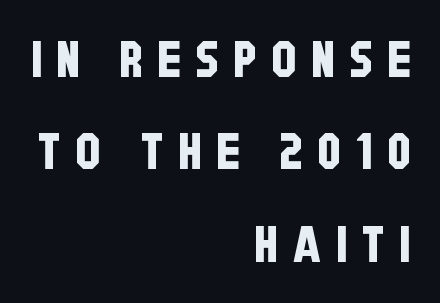
{"serif": "no", "width": "condensed", "stroke_contrast": "low", "x_height": "large", "monospaced": "no", "underline": "no", "align": "right", "line_spacing_ratio": 1.85, "letter_spacing": "wide", "letter_spacing_em": 0.29, "glyph_px": 50}
